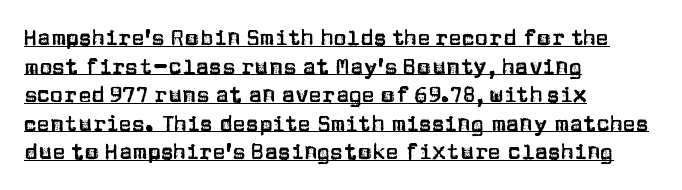
The image shows 22 px text type, upright; set left-aligned, normal line spacing (1.3x), normal letter spacing, underlined.
